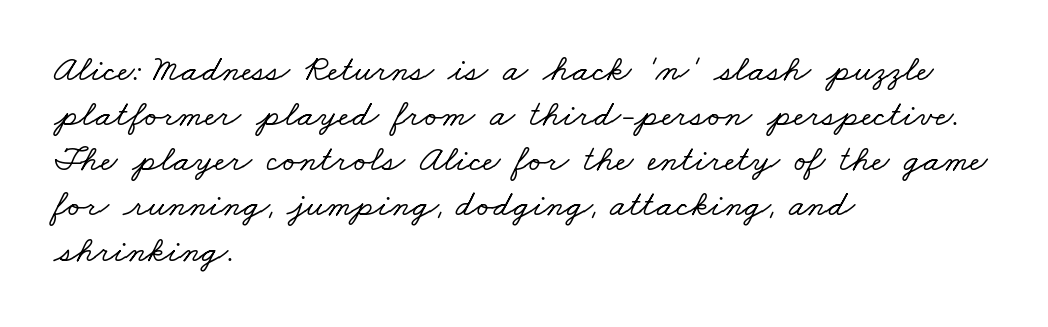
Where is the straight margin? On the left. Descenders hang freely into open space. Check where the strokes stop: tiny serifs finish them off. Each letter keeps its own natural width here, so spacing adapts to shape.
